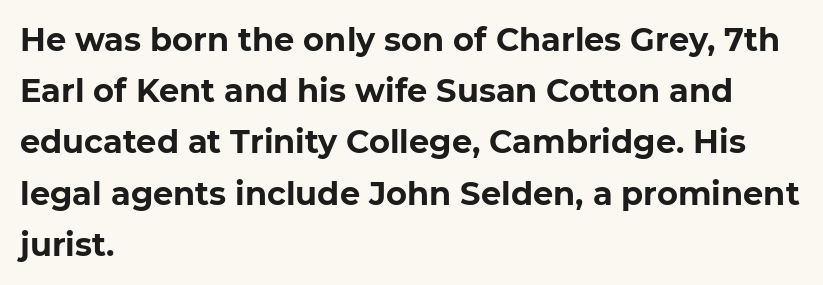
{"serif": "no", "italic": "no", "bold": "yes", "weight": "bold", "width": "normal", "stroke_contrast": "low", "x_height": "medium", "monospaced": "no", "underline": "no", "align": "left", "line_spacing": "normal", "line_spacing_ratio": 1.6, "letter_spacing": "normal", "letter_spacing_em": 0.0, "glyph_px": 32}
